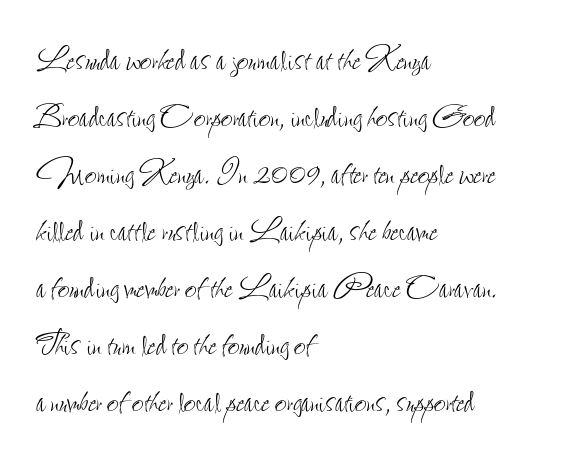
{"bold": "no", "weight": "thin", "width": "condensed", "stroke_contrast": "low", "x_height": "small", "monospaced": "no", "underline": "no", "align": "left", "line_spacing": "normal", "line_spacing_ratio": 1.39, "letter_spacing": "normal", "letter_spacing_em": 0.0, "glyph_px": 41}
